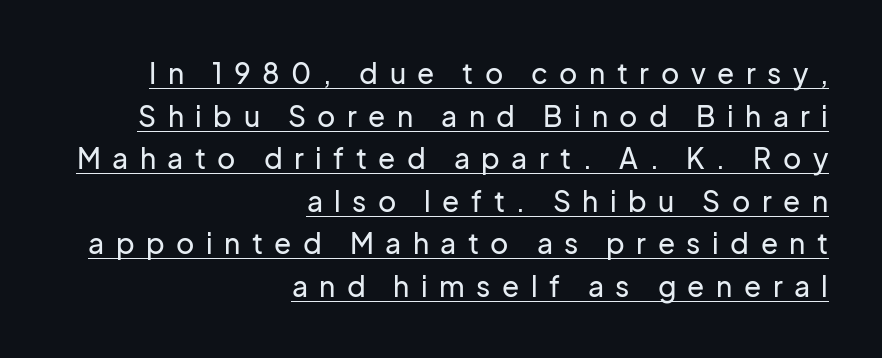
The image shows 28 px sans-serif type, upright; set right-aligned, normal line spacing (1.52x), unusually wide letter spacing (+0.41 em), underlined; low stroke contrast and a medium x-height.
